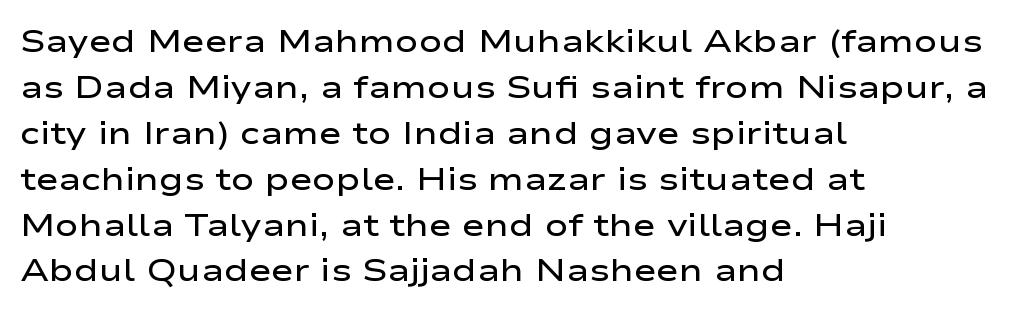
Q: Is the text bold? A: Semi-bold.
Q: Is the text italic (slanted)? A: No, it is upright.
Q: Is the typeface a serif or a sans-serif typeface? A: Sans-serif.
Q: Is the text underlined? A: No.
Q: How is the paragraph aligned? A: Left-aligned.
Q: Is the spacing between letters normal or unusually wide? A: Normal.
Q: Is the spacing between lines tight, normal or loose? A: Normal.
Q: Width (condensed, normal, or wide)? A: Wide.
Q: Stroke contrast? A: Low.
Q: x-height? A: Medium.
Q: Monospaced? A: No.
